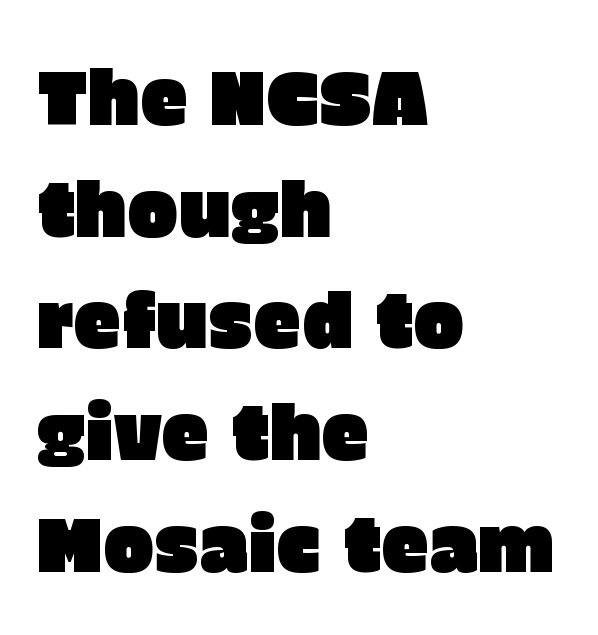
The image shows 76 px sans-serif type, upright; set left-aligned, normal line spacing (1.47x), normal letter spacing, not underlined; low stroke contrast and a large x-height.
